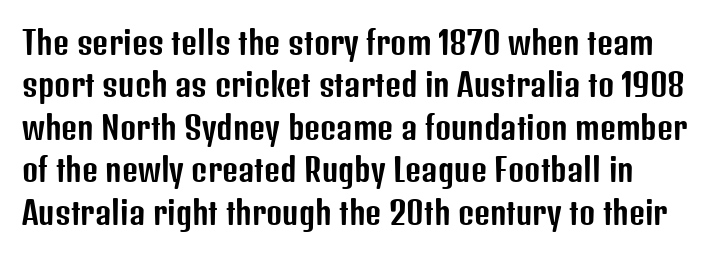
These lines are composed in type without serifs. Notice how the stems are strictly vertical — no italics here. Spacing verdict: proportional, widths tailored to each character. A student would call this left alignment; a typographer would say flush left, rag right. In terms of leading, this rendering sits right in the middle. Each word holds together tightly as a unit, with standard inter-letter gaps.
